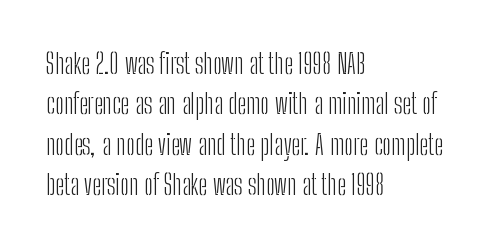
Ascenders rise straight up at ninety degrees. Horizontally, the lines are justified to the leading edge only. The passage shown is typed in a proportional face where columns would drift. Rows of type keep a routine distance in the vertical direction.
